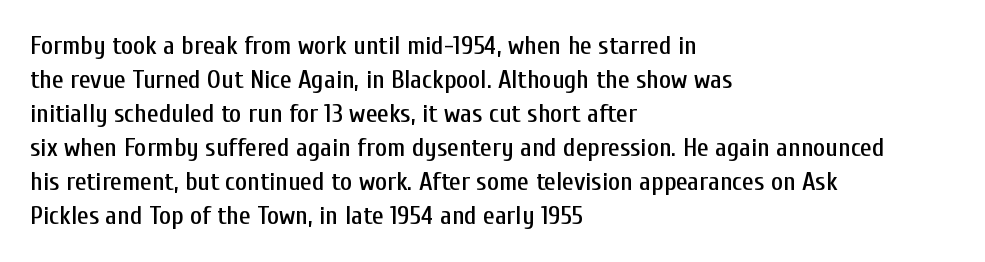
{"italic": "no", "underline": "no", "align": "left", "line_spacing": "normal", "line_spacing_ratio": 1.31, "letter_spacing": "normal", "letter_spacing_em": 0.0, "glyph_px": 26}
